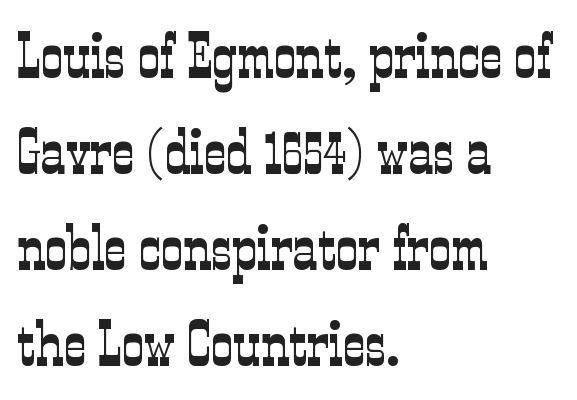
Q: Is the text bold? A: No.
Q: Is the text italic (slanted)? A: No, it is upright.
Q: Is the typeface a serif or a sans-serif typeface? A: Serif.
Q: Is the text underlined? A: No.
Q: How is the paragraph aligned? A: Left-aligned.
Q: Is the spacing between letters normal or unusually wide? A: Normal.
Q: Is the spacing between lines tight, normal or loose? A: Normal.
Q: Width (condensed, normal, or wide)? A: Condensed.
Q: Stroke contrast? A: Low.
Q: x-height? A: Medium.
Q: Monospaced? A: No.
